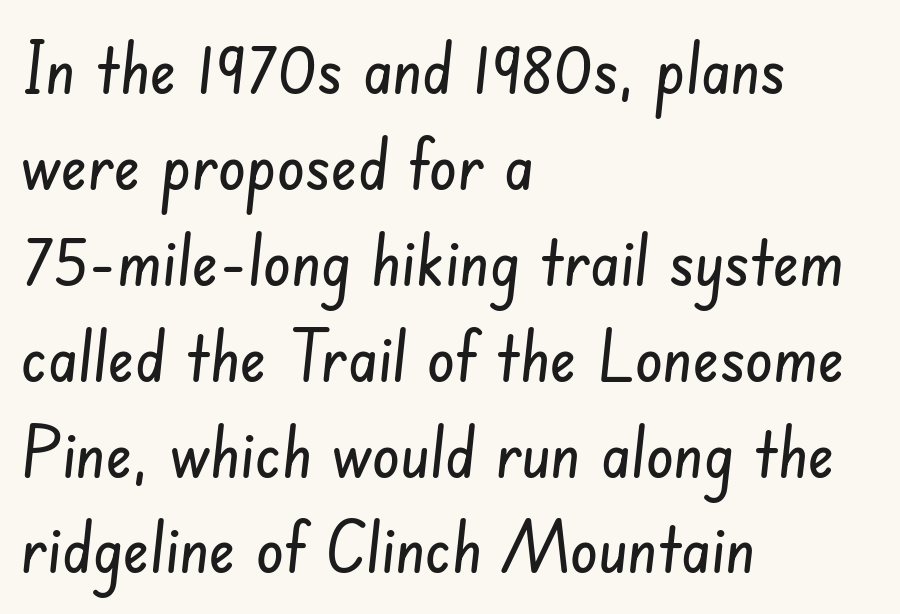
{"serif": "no", "width": "condensed", "stroke_contrast": "low", "x_height": "small", "monospaced": "no", "underline": "no", "align": "left", "line_spacing": "normal", "line_spacing_ratio": 1.37, "letter_spacing": "normal", "letter_spacing_em": 0.0, "glyph_px": 70}
